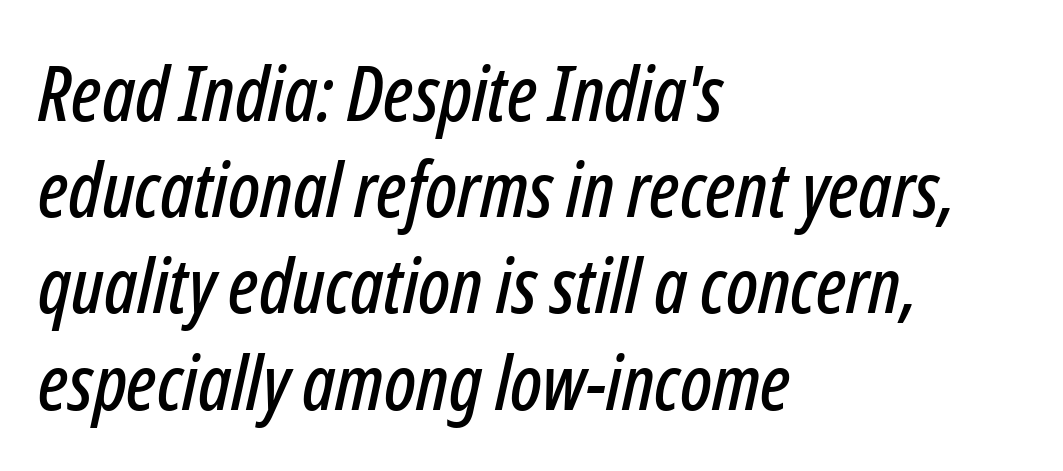
{"italic": "yes", "lean": "right", "slant_degrees": 12, "width": "condensed", "stroke_contrast": "low", "x_height": "medium", "monospaced": "no", "underline": "no", "align": "left", "line_spacing": "normal", "line_spacing_ratio": 1.25, "letter_spacing": "normal", "letter_spacing_em": 0.0, "glyph_px": 77}
